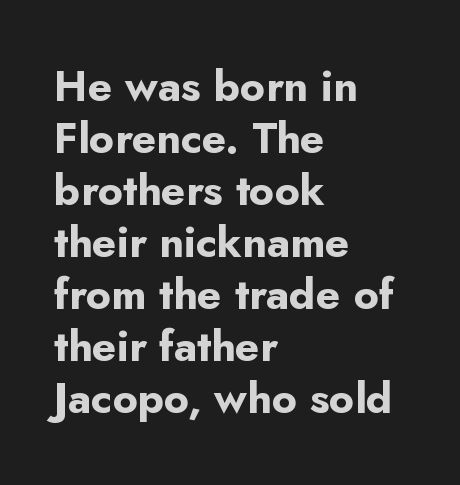
Beneath every word, the page is bare. This sample uses plain, unmodified letter spacing. Each letter's strokes conclude bluntly, with no projecting serifs. A typesetter would mark this as roman, not italic. These lines are rendered in a variable-pitch font.
